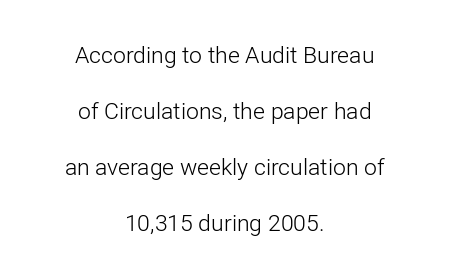
The image shows 23 px text type, upright; set centered, loose line spacing (2.43x), normal letter spacing, not underlined.
